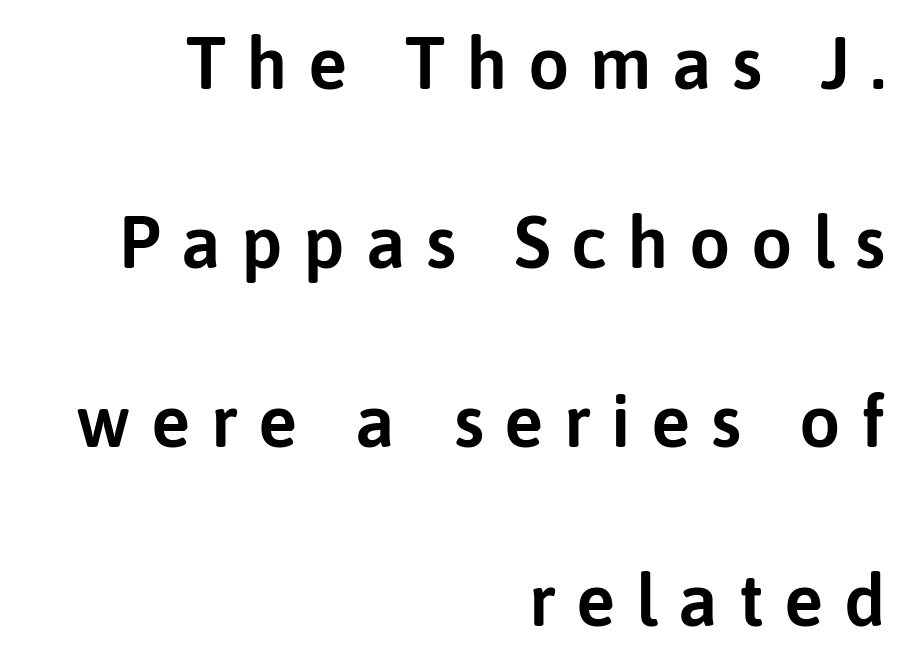
Tall strokes in this sample are plumb rather than angled. Summary of vertical rhythm: relaxed, with wide interline spacing. The tracking jumps out immediately: characters are airy and widely separated. Underlining? Definitely not there. Spacing verdict: proportional, widths tailored to each character. The font family rendered here belongs to the sans-serif group.
